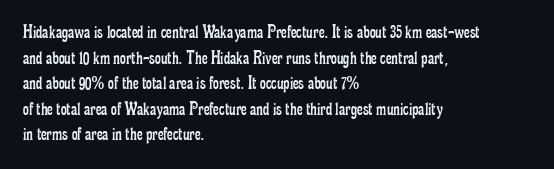
The weight would be labelled regular, book, light, or lighter still. Tall strokes in this sample are plumb rather than angled. These lines stack with their left ends in a neat column. Unmarked baselines from the first word to the last. Regular leading. A typesetter would call this zero additional tracking.
